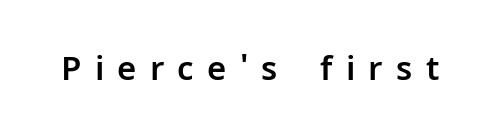
Q: Is the text italic (slanted)? A: No, it is upright.
Q: Is the typeface a serif or a sans-serif typeface? A: Sans-serif.
Q: Is the text underlined? A: No.
Q: Is the spacing between letters normal or unusually wide? A: Unusually wide.
Q: Width (condensed, normal, or wide)? A: Normal.
Q: Stroke contrast? A: Low.
Q: x-height? A: Medium.
Q: Monospaced? A: No.
